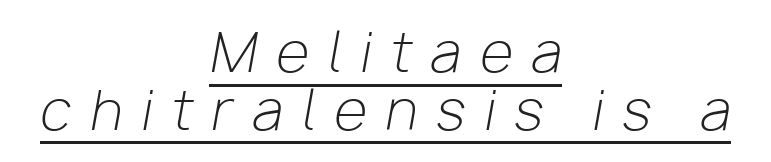
Q: Is the text bold? A: No.
Q: Is the text italic (slanted)? A: Yes, it leans right by about 10 degrees.
Q: Is the text underlined? A: Yes.
Q: How is the paragraph aligned? A: Centered.
Q: Is the spacing between letters normal or unusually wide? A: Unusually wide.
Q: Is the spacing between lines tight, normal or loose? A: Tight.
Q: Width (condensed, normal, or wide)? A: Normal.
Q: Stroke contrast? A: Low.
Q: x-height? A: Medium.
Q: Monospaced? A: No.
